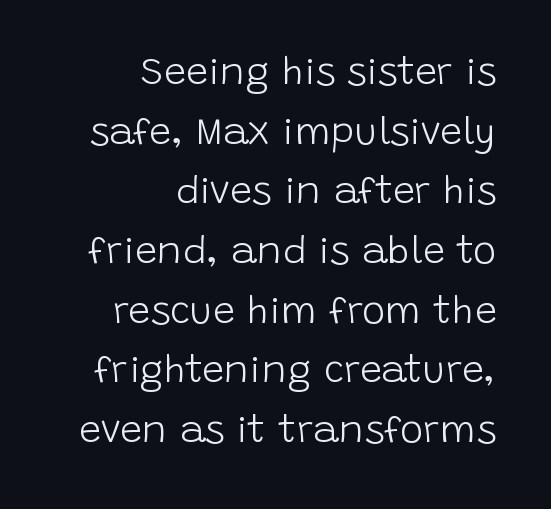
{"serif": "no", "italic": "no", "bold": "no", "weight": "light", "width": "normal", "stroke_contrast": "low", "x_height": "large", "monospaced": "no", "underline": "no", "align": "right", "line_spacing": "normal", "line_spacing_ratio": 1.53, "letter_spacing": "normal", "letter_spacing_em": 0.0, "glyph_px": 39}
